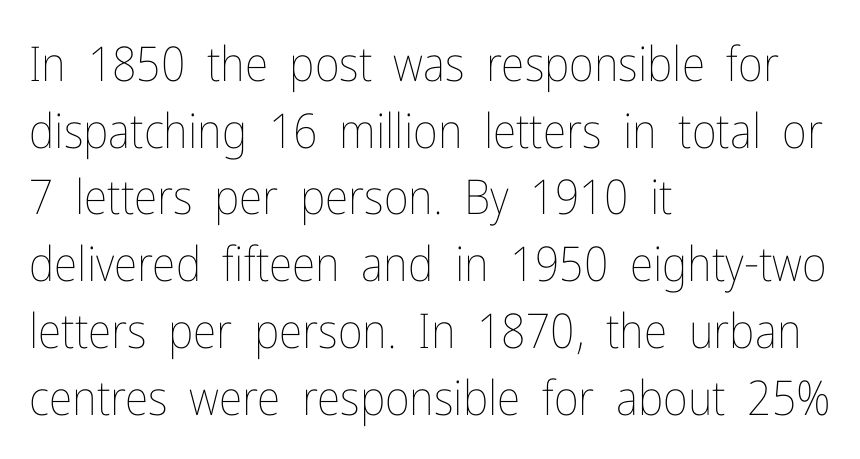
Vertically, the passage feels balanced, rows spaced as you'd expect. Vertical stems look standard width or narrower in stroke. The type sits square on the baseline with zero lean. The passage shown is typed in a proportional face where columns would drift. In CSS terms this would be text-align: left. Descenders hang freely into open space.
